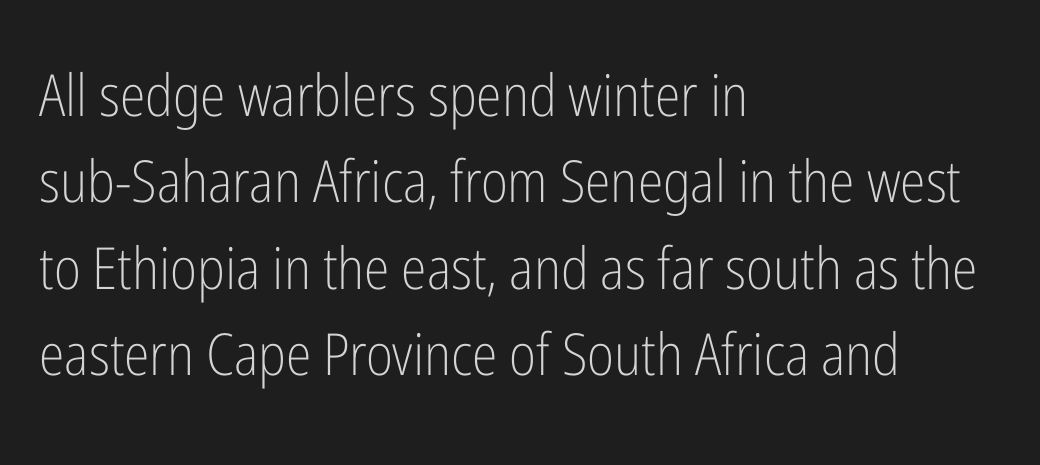
Upright lettering throughout. Nobody touched the tracking dial on this one. Summary of vertical rhythm: regular, with standard interline spacing. The paragraph has a hard left edge and a soft right edge.
